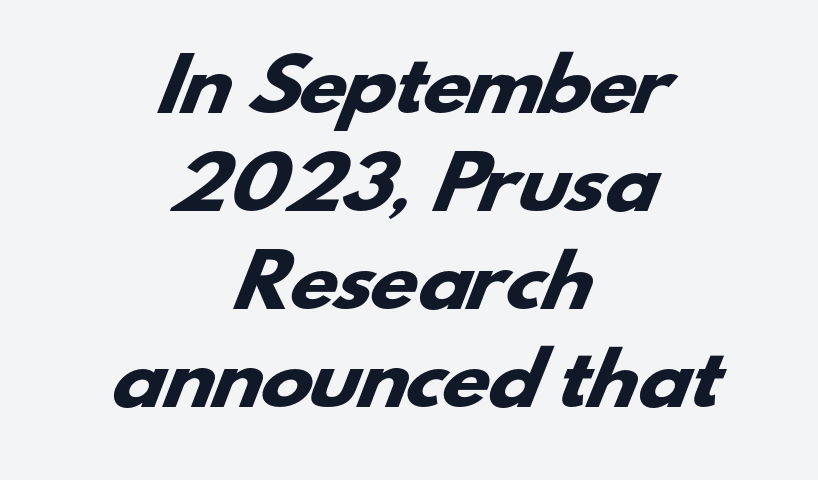
The vertical gap from one line to the next is medium. The line texture is even and compact thanks to regular tracking. The face used here is proportionally spaced, like ordinary book or web type. In terms of letterform style, serifs are entirely absent.
